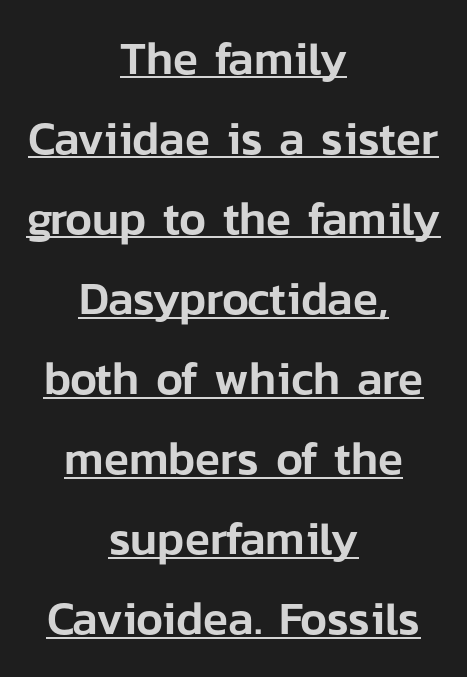
Character widths vary here, with narrow letters taking less room than wide ones. Every row of glyphs is offset so its center matches the block's center. The face used here appears with an underline applied. The typeface chosen for these lines omits serifs. Every character sits straight up, as roman type does. How are the letters spaced? Ordinarily, with no added tracking.
